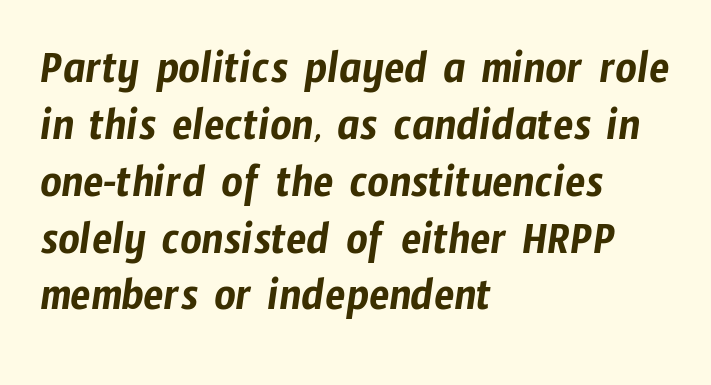
This is sans-serif lettering, the kind often seen on screens and signage. No word sits above an underline. Proportional: the letters do not fall into vertical columns. The type is set solid horizontally, with unmodified tracking.
